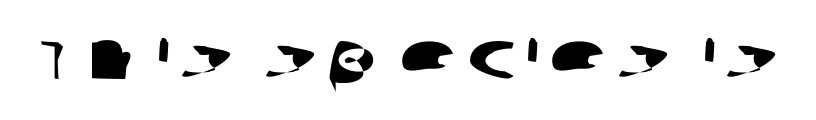
Q: Is the typeface a serif or a sans-serif typeface? A: Sans-serif.
Q: Is the text underlined? A: No.
Q: Width (condensed, normal, or wide)? A: Wide.
Q: Stroke contrast? A: Low.
Q: x-height? A: Large.
Q: Monospaced? A: No.
